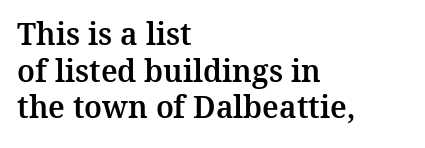
{"serif": "yes", "italic": "no", "width": "normal", "stroke_contrast": "medium", "x_height": "medium", "monospaced": "no", "underline": "no", "align": "left", "line_spacing_ratio": 1.22, "letter_spacing": "normal", "letter_spacing_em": 0.0, "glyph_px": 30}
